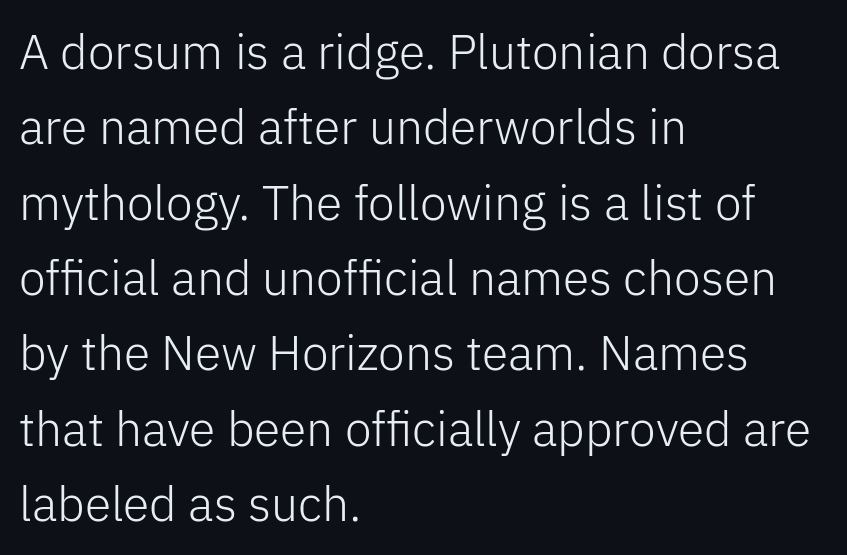
Q: Is the text bold? A: No.
Q: Is the text italic (slanted)? A: No, it is upright.
Q: Is the typeface a serif or a sans-serif typeface? A: Sans-serif.
Q: Is the text underlined? A: No.
Q: How is the paragraph aligned? A: Left-aligned.
Q: Is the spacing between letters normal or unusually wide? A: Normal.
Q: Is the spacing between lines tight, normal or loose? A: Normal.
Q: Width (condensed, normal, or wide)? A: Normal.
Q: Stroke contrast? A: Low.
Q: x-height? A: Medium.
Q: Monospaced? A: No.
